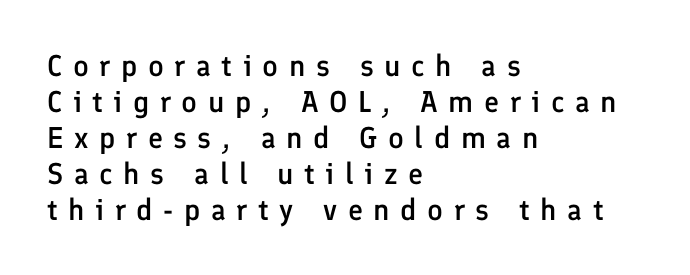
The image shows 30 px semibold sans-serif type, upright; set left-aligned, line spacing 1.2x, unusually wide letter spacing (+0.35 em), not underlined; low stroke contrast and a medium x-height.
